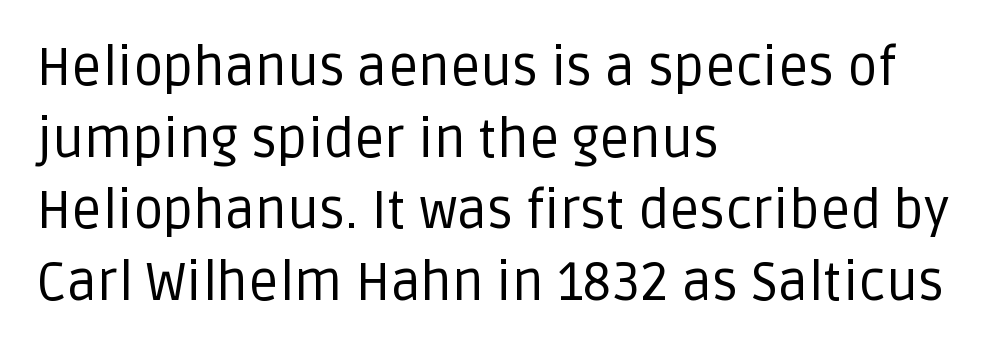
Q: Is the text bold? A: No.
Q: Is the text italic (slanted)? A: No, it is upright.
Q: Is the typeface a serif or a sans-serif typeface? A: Sans-serif.
Q: Is the text underlined? A: No.
Q: How is the paragraph aligned? A: Left-aligned.
Q: Is the spacing between letters normal or unusually wide? A: Normal.
Q: Is the spacing between lines tight, normal or loose? A: Normal.
Q: Width (condensed, normal, or wide)? A: Normal.
Q: Stroke contrast? A: Low.
Q: x-height? A: Large.
Q: Monospaced? A: No.
